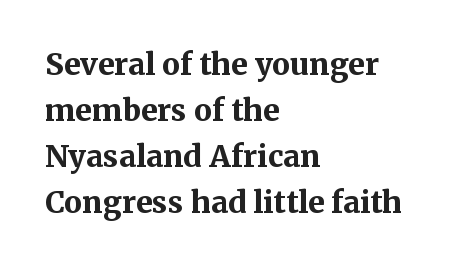
A typesetter would mark this as roman, not italic. The font is running at its bold setting. How would I describe the line gaps? Plain and ordinary. Character widths vary here, with narrow letters taking less room than wide ones. Serif or sans? Serif — the stroke terminals have little feet.
